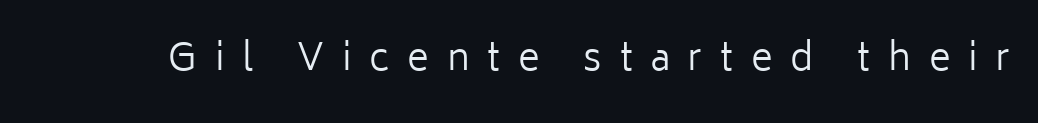
This rendering employs a face without finishing strokes, i.e., a sans-serif. Only glyphs here, with clear space below each row. Substantial extra tracking has been applied to these lines. On a weight scale, this lands at 450 or below.
